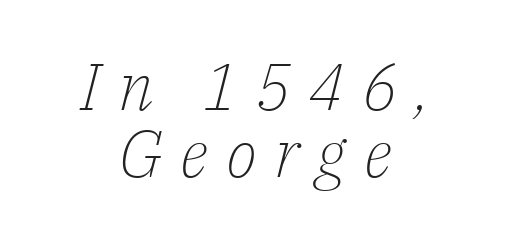
Q: Is the text bold? A: No.
Q: Is the text italic (slanted)? A: Yes, it leans right by about 14 degrees.
Q: Is the typeface a serif or a sans-serif typeface? A: Serif.
Q: Is the text underlined? A: No.
Q: How is the paragraph aligned? A: Centered.
Q: Is the spacing between letters normal or unusually wide? A: Unusually wide.
Q: Is the spacing between lines tight, normal or loose? A: Tight.
Q: Width (condensed, normal, or wide)? A: Normal.
Q: Stroke contrast? A: Low.
Q: x-height? A: Medium.
Q: Monospaced? A: No.
